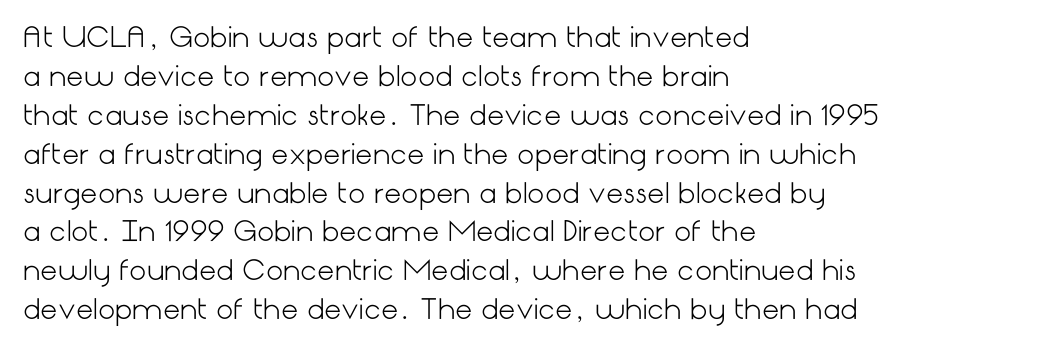
Nothing heavy about these letters — not bold at all. The block of text has a typical density, with ordinary space between rows. Posture: straight, roman, zero tilt. Quick note: underline off. The letterforms sit shoulder to shoulder at normal distance.
